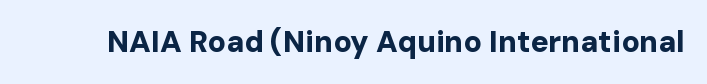
The image shows 30 px bold sans-serif type, upright; set normal letter spacing, not underlined; low stroke contrast and a medium x-height.
